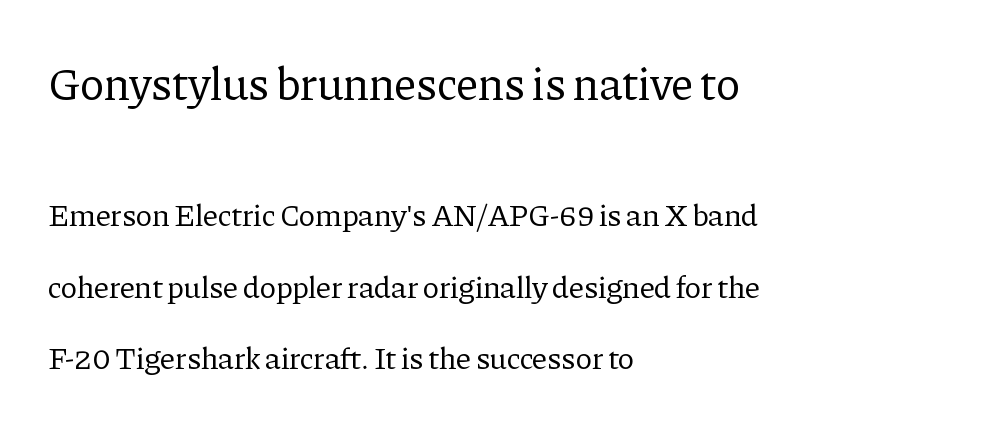
Q: Is the text bold? A: No.
Q: Is the text italic (slanted)? A: No, it is upright.
Q: Is the typeface a serif or a sans-serif typeface? A: Serif.
Q: Is the text underlined? A: No.
Q: How is the paragraph aligned? A: Left-aligned.
Q: Is the spacing between letters normal or unusually wide? A: Normal.
Q: Is the spacing between lines tight, normal or loose? A: Loose.
Q: Which block of text is set in a larger size, the first (top) or the second (bottom)? A: The first (top) one.
Q: Width (condensed, normal, or wide)? A: Normal.
Q: Stroke contrast? A: Low.
Q: x-height? A: Medium.
Q: Monospaced? A: No.
